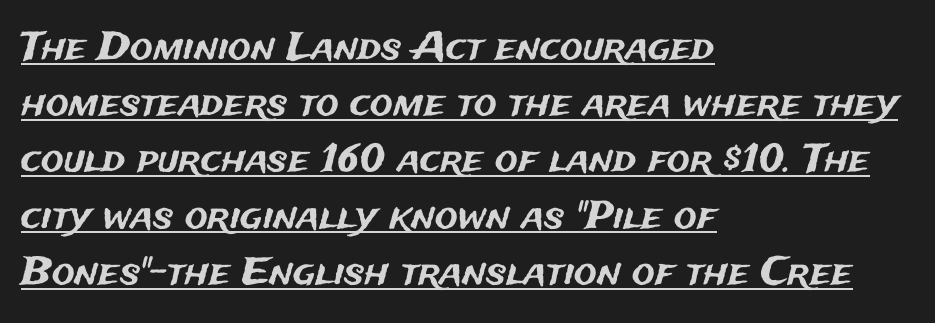
Q: Is the text italic (slanted)? A: Yes.
Q: Is the typeface a serif or a sans-serif typeface? A: Sans-serif.
Q: Is the text underlined? A: Yes.
Q: How is the paragraph aligned? A: Left-aligned.
Q: Is the spacing between letters normal or unusually wide? A: Normal.
Q: Is the spacing between lines tight, normal or loose? A: Normal.
Q: Width (condensed, normal, or wide)? A: Normal.
Q: Stroke contrast? A: Medium.
Q: x-height? A: Medium.
Q: Monospaced? A: No.
